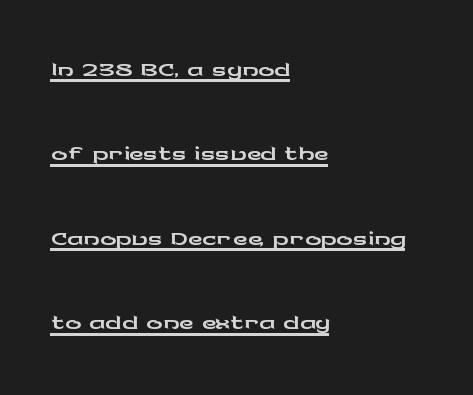
The image shows 40 px wide sans-serif type, upright; set left-aligned, loose line spacing (2.11x), normal letter spacing, underlined; low stroke contrast and a medium x-height.
